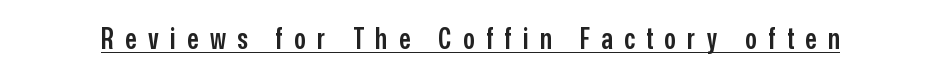
Q: Is the text bold? A: Semi-bold.
Q: Is the text italic (slanted)? A: No, it is upright.
Q: Is the typeface a serif or a sans-serif typeface? A: Sans-serif.
Q: Is the text underlined? A: Yes.
Q: Is the spacing between letters normal or unusually wide? A: Unusually wide.
Q: Width (condensed, normal, or wide)? A: Condensed.
Q: Stroke contrast? A: Low.
Q: x-height? A: Medium.
Q: Monospaced? A: No.
